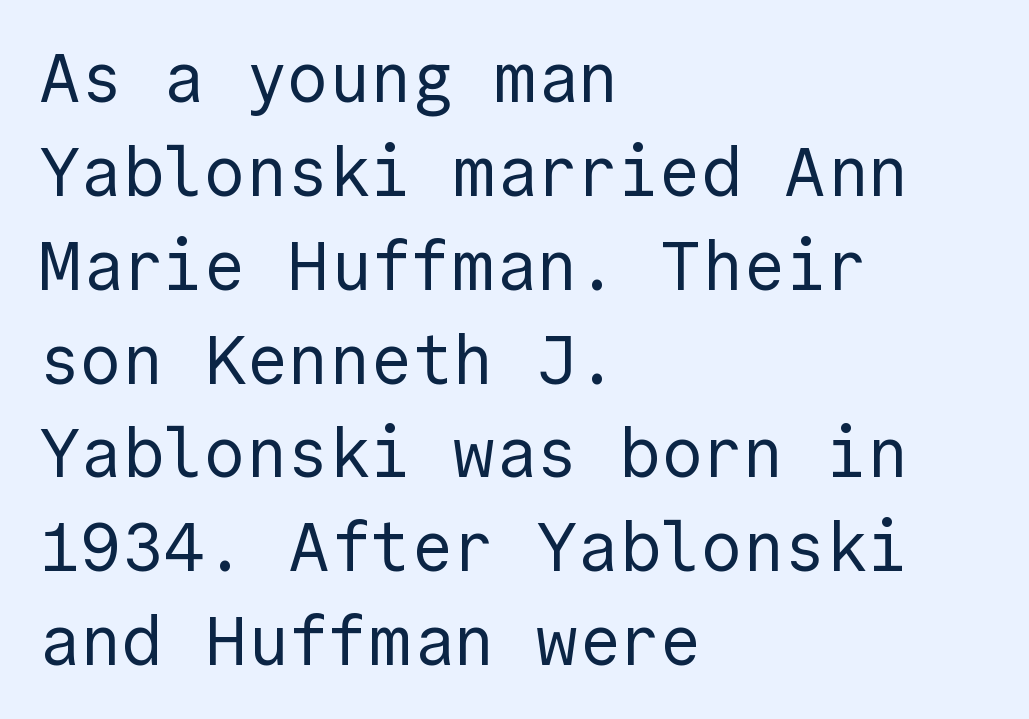
Q: Is the text bold? A: No.
Q: Is the text italic (slanted)? A: No, it is upright.
Q: Is the typeface a serif or a sans-serif typeface? A: Sans-serif.
Q: Is the text underlined? A: No.
Q: How is the paragraph aligned? A: Left-aligned.
Q: Is the spacing between letters normal or unusually wide? A: Normal.
Q: Is the spacing between lines tight, normal or loose? A: Normal.
Q: Width (condensed, normal, or wide)? A: Normal.
Q: x-height? A: Medium.
